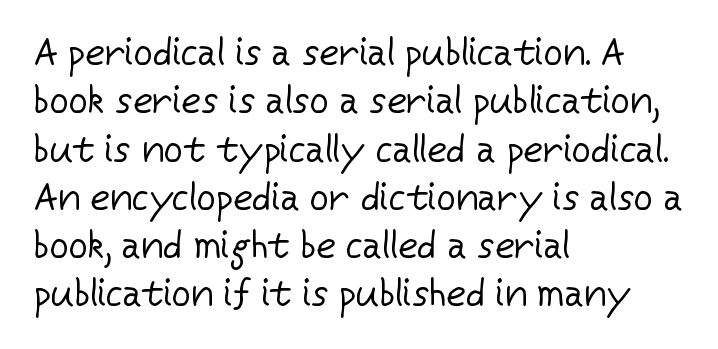
{"serif": "no", "italic": "no", "bold": "no", "weight": "regular", "width": "normal", "stroke_contrast": "low", "x_height": "medium", "monospaced": "no", "underline": "no", "align": "left", "line_spacing": "normal", "line_spacing_ratio": 1.27, "letter_spacing": "normal", "letter_spacing_em": 0.0, "glyph_px": 38}
